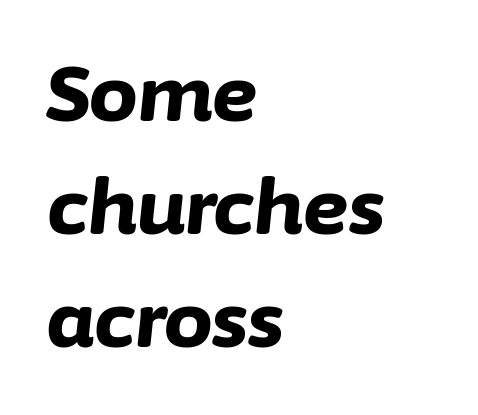
Bold? Absolutely — the strokes are thick and heavy. Summary of vertical rhythm: regular, with standard interline spacing. Designer's note — italics engaged. Where is the straight margin? On the left.
